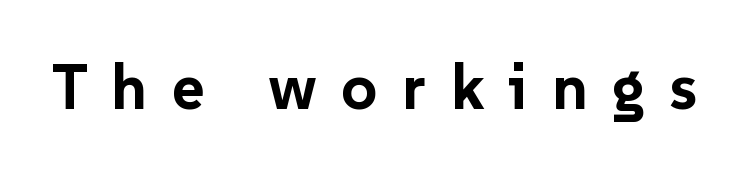
Varying glyph widths throughout — classic text-font behaviour. Notice how the stems are strictly vertical — no italics here. No word sits above an underline. Bold? Absolutely — the strokes are thick and heavy.
